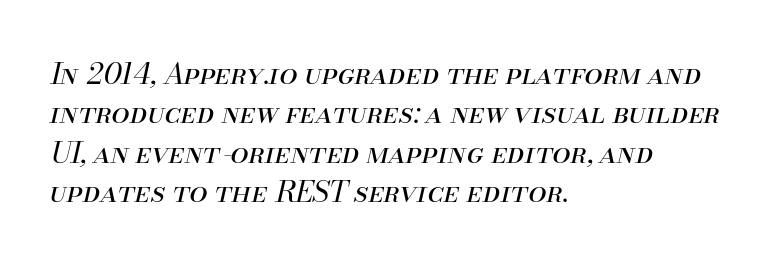
{"italic": "yes", "lean": "right", "slant_degrees": 13, "bold": "no", "weight": "regular", "width": "normal", "stroke_contrast": "medium", "x_height": "small", "monospaced": "no", "underline": "no", "align": "left", "line_spacing": "normal", "line_spacing_ratio": 1.36, "letter_spacing": "normal", "letter_spacing_em": 0.0, "glyph_px": 29}
